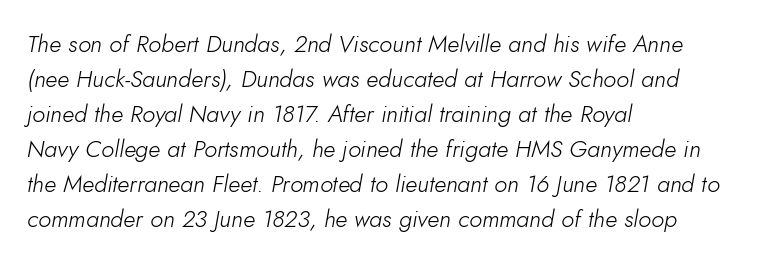
Posture: slanted. Descenders hang freely into open space. Which margin do the lines hug? The left one — the right edge is uneven. A typesetter would call this leading conventional body-copy spacing. Letter spacing: default.
